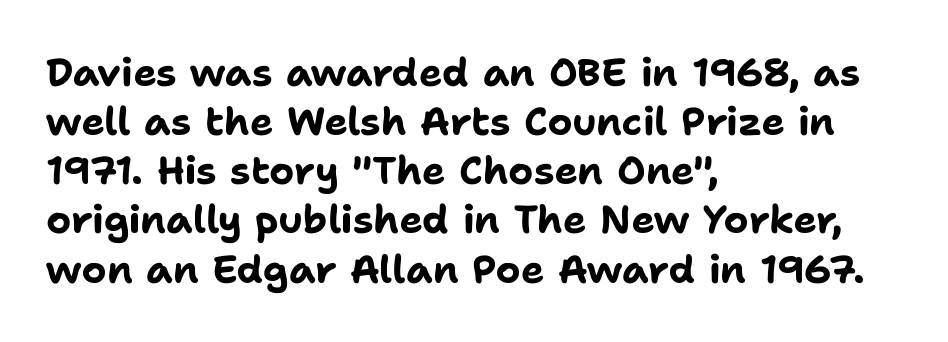
Q: Is the text bold? A: Yes.
Q: Is the text italic (slanted)? A: No, it is upright.
Q: Is the typeface a serif or a sans-serif typeface? A: Sans-serif.
Q: Is the text underlined? A: No.
Q: How is the paragraph aligned? A: Left-aligned.
Q: Is the spacing between letters normal or unusually wide? A: Normal.
Q: Is the spacing between lines tight, normal or loose? A: Normal.
Q: Width (condensed, normal, or wide)? A: Normal.
Q: Stroke contrast? A: Low.
Q: x-height? A: Medium.
Q: Monospaced? A: No.
